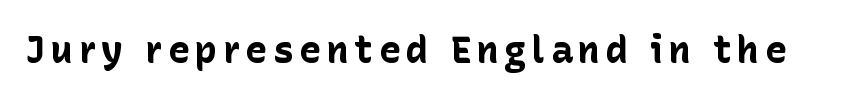
Q: Is the text bold? A: Yes.
Q: Is the text italic (slanted)? A: No, it is upright.
Q: Is the typeface a serif or a sans-serif typeface? A: Sans-serif.
Q: Is the text underlined? A: No.
Q: Width (condensed, normal, or wide)? A: Normal.
Q: Stroke contrast? A: Low.
Q: x-height? A: Medium.
Q: Monospaced? A: No.
